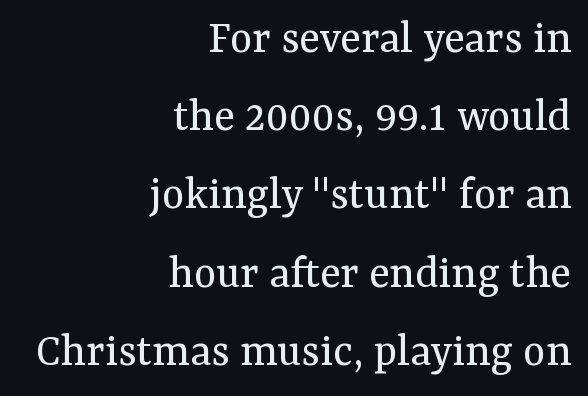
{"serif": "yes", "italic": "no", "bold": "no", "weight": "regular", "width": "normal", "stroke_contrast": "medium", "x_height": "medium", "monospaced": "no", "underline": "no", "align": "right", "line_spacing": "normal", "line_spacing_ratio": 1.63, "letter_spacing": "normal", "letter_spacing_em": 0.0, "glyph_px": 48}
